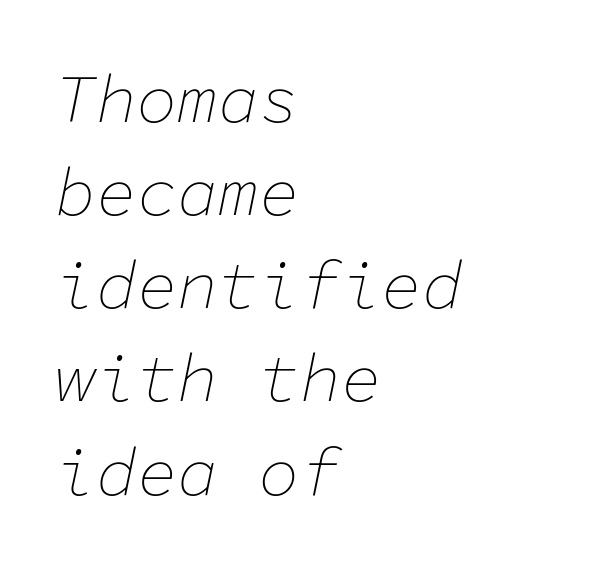
The cut favours lightness, reaching ordinary text weight at its darkest. Is this a fixed-width face? Yes — each glyph sits in an identical cell. The rendering applies a slant to the glyphs. This sample is left-justified, so line endings fall wherever the words run out.
